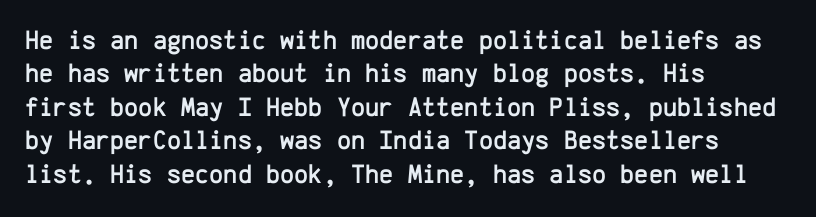
The specimen reads as upright at a glance. The words here are not underlined. Horizontal alignment here is leftward, the default for most running prose. The gaps between neighbouring characters are ordinary and unremarkable.
